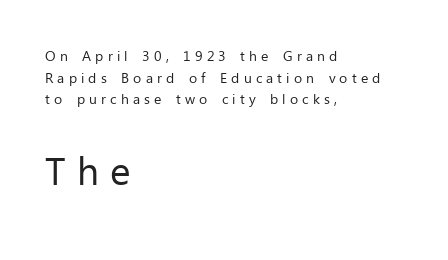
The image shows 39 px regular-weight sans-serif type, upright; set left-aligned, normal line spacing (1.54x), unusually wide letter spacing (+0.29 em), not underlined; the second (bottom) block is 2.79x larger; low stroke contrast and a medium x-height.
